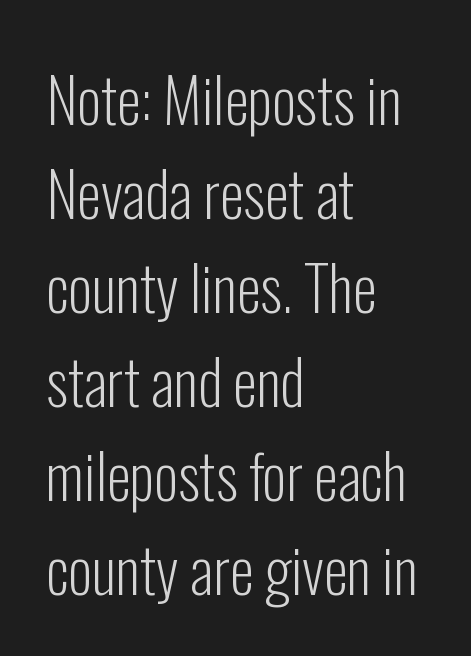
Every row of glyphs begins at an identical x-position on the left. Check the space under the baseline: it is left empty. This sample uses a sans-serif face. What stands out about the letter spacing? Nothing — it is the standard amount.
